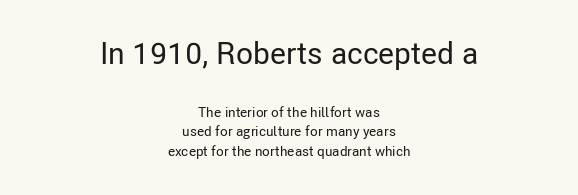
Q: Is the text italic (slanted)? A: No, it is upright.
Q: Is the typeface a serif or a sans-serif typeface? A: Sans-serif.
Q: Is the text underlined? A: No.
Q: How is the paragraph aligned? A: Centered.
Q: Is the spacing between letters normal or unusually wide? A: Normal.
Q: Is the spacing between lines tight, normal or loose? A: Normal.
Q: Which block of text is set in a larger size, the first (top) or the second (bottom)? A: The first (top) one.
Q: Width (condensed, normal, or wide)? A: Condensed.
Q: Stroke contrast? A: Low.
Q: x-height? A: Medium.
Q: Monospaced? A: No.
